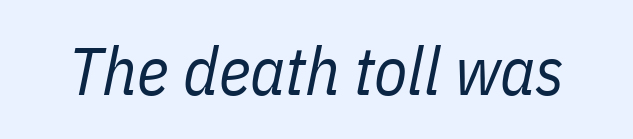
Q: Is the text bold? A: No.
Q: Is the text italic (slanted)? A: Yes, it leans right by about 11 degrees.
Q: Is the text underlined? A: No.
Q: Is the spacing between letters normal or unusually wide? A: Normal.
Q: Width (condensed, normal, or wide)? A: Condensed.
Q: Stroke contrast? A: Low.
Q: x-height? A: Medium.
Q: Monospaced? A: No.
